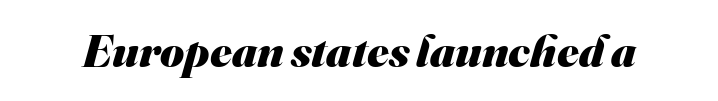
The strip under each line holds only bare page. Characters follow at the spacing the type designer built in. Notice how thick the strokes are: this is what a full bold looks like. Each letter keeps its own natural width here, so spacing adapts to shape. Examine the stroke ends and you'll find no serifs.
